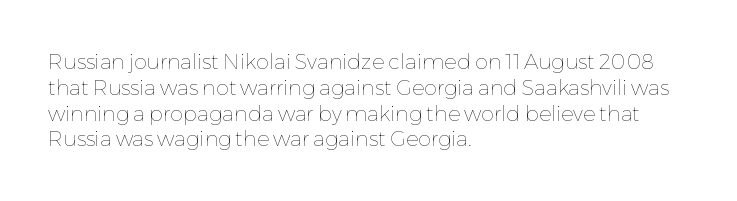
The image shows 21 px text type, upright; set left-aligned, line spacing 1.23x, normal letter spacing, not underlined.
